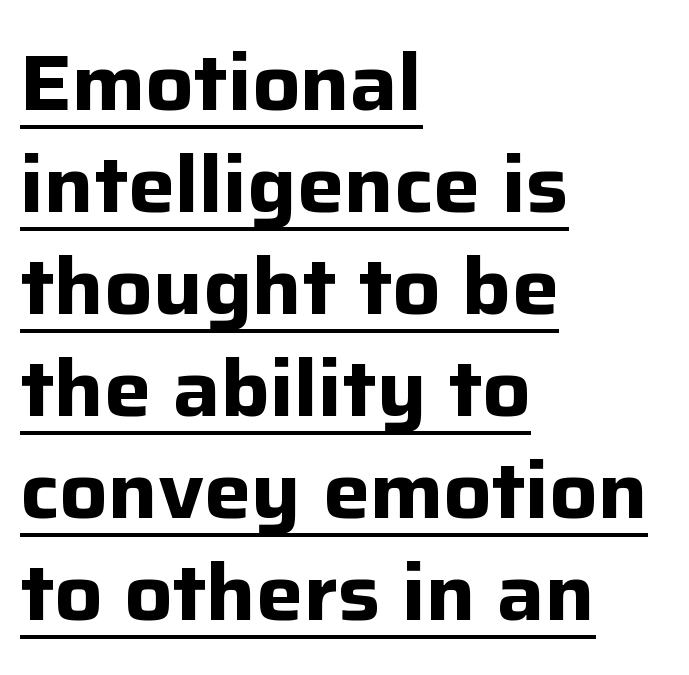
{"serif": "no", "italic": "no", "bold": "yes", "weight": "bold", "width": "normal", "stroke_contrast": "low", "x_height": "medium", "monospaced": "no", "underline": "yes", "align": "left", "line_spacing": "normal", "line_spacing_ratio": 1.29, "letter_spacing": "normal", "letter_spacing_em": 0.0, "glyph_px": 79}
